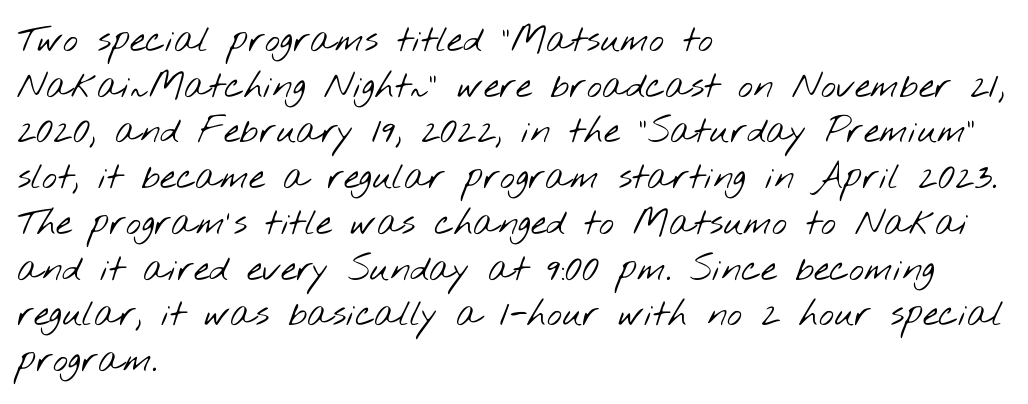
{"serif": "no", "bold": "no", "weight": "light", "width": "wide", "stroke_contrast": "low", "x_height": "small", "monospaced": "no", "underline": "no", "align": "left", "line_spacing": "normal", "line_spacing_ratio": 1.27, "letter_spacing": "normal", "letter_spacing_em": 0.0, "glyph_px": 36}
